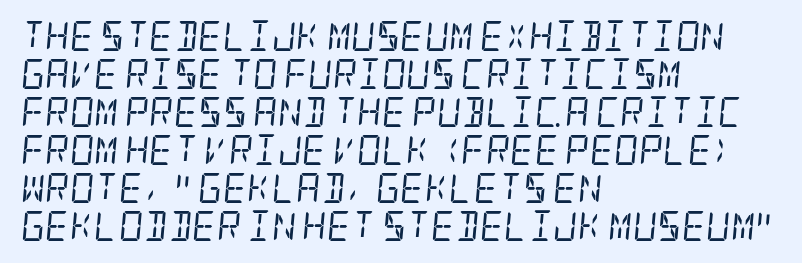
The image shows 30 px regular-weight, condensed serif type, italic (leaning right); set left-aligned, normal line spacing (1.27x), normal letter spacing, not underlined; low stroke contrast and a large x-height.
